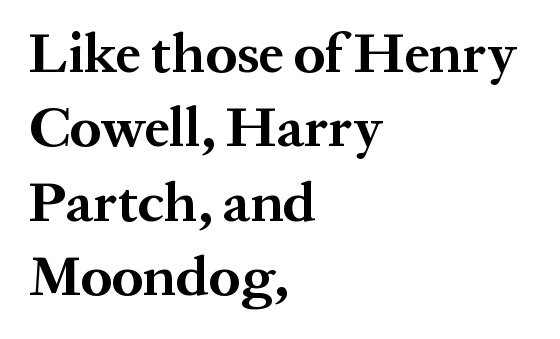
{"serif": "yes", "italic": "no", "bold": "yes", "weight": "bold", "width": "normal", "stroke_contrast": "medium", "x_height": "medium", "monospaced": "no", "underline": "no", "align": "left", "line_spacing": "normal", "line_spacing_ratio": 1.33, "letter_spacing": "normal", "letter_spacing_em": 0.0, "glyph_px": 56}
